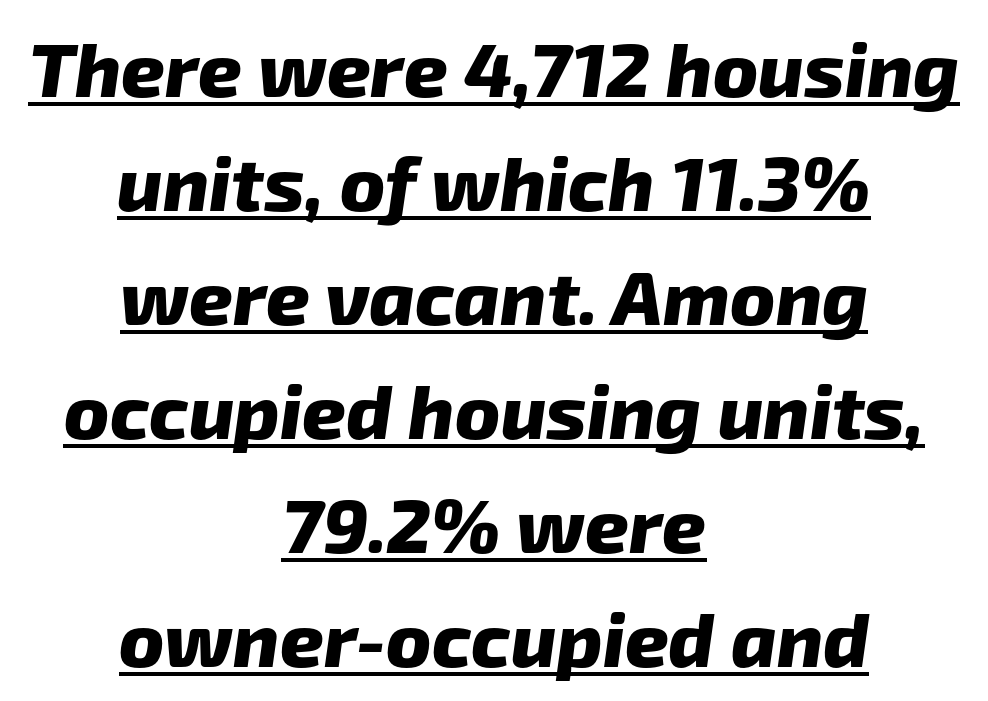
Q: Is the text bold? A: Yes.
Q: Is the typeface a serif or a sans-serif typeface? A: Sans-serif.
Q: Is the text underlined? A: Yes.
Q: How is the paragraph aligned? A: Centered.
Q: Is the spacing between letters normal or unusually wide? A: Normal.
Q: Is the spacing between lines tight, normal or loose? A: Normal.
Q: Width (condensed, normal, or wide)? A: Normal.
Q: Stroke contrast? A: Low.
Q: x-height? A: Medium.
Q: Monospaced? A: No.
